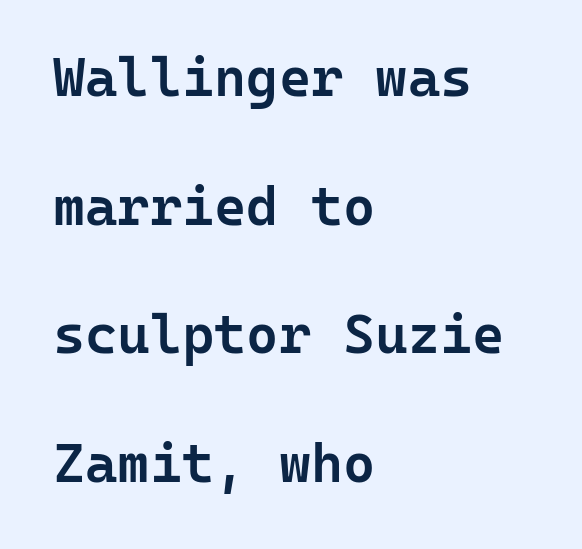
Q: Is the text bold? A: Semi-bold.
Q: Is the text italic (slanted)? A: No, it is upright.
Q: Is the typeface a serif or a sans-serif typeface? A: Sans-serif.
Q: Is the text underlined? A: No.
Q: How is the paragraph aligned? A: Left-aligned.
Q: Is the spacing between letters normal or unusually wide? A: Normal.
Q: Is the spacing between lines tight, normal or loose? A: Loose.
Q: Width (condensed, normal, or wide)? A: Normal.
Q: Stroke contrast? A: Low.
Q: x-height? A: Medium.
Q: Monospaced? A: Yes.
